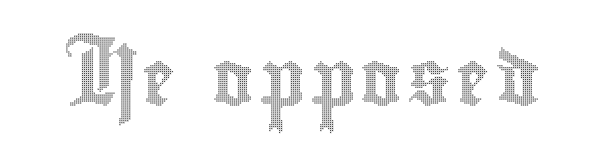
The type sits square on the baseline with zero lean. Varying glyph widths throughout — classic text-font behaviour. Plain, unruled lines of type.
